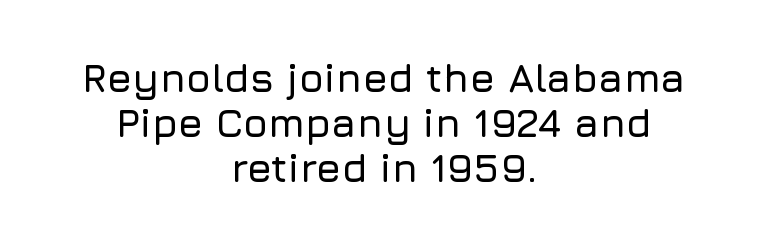
The image shows 40 px sans-serif type, upright; set centered, tight line spacing (1.12x), normal letter spacing, not underlined; low stroke contrast and a medium x-height.
